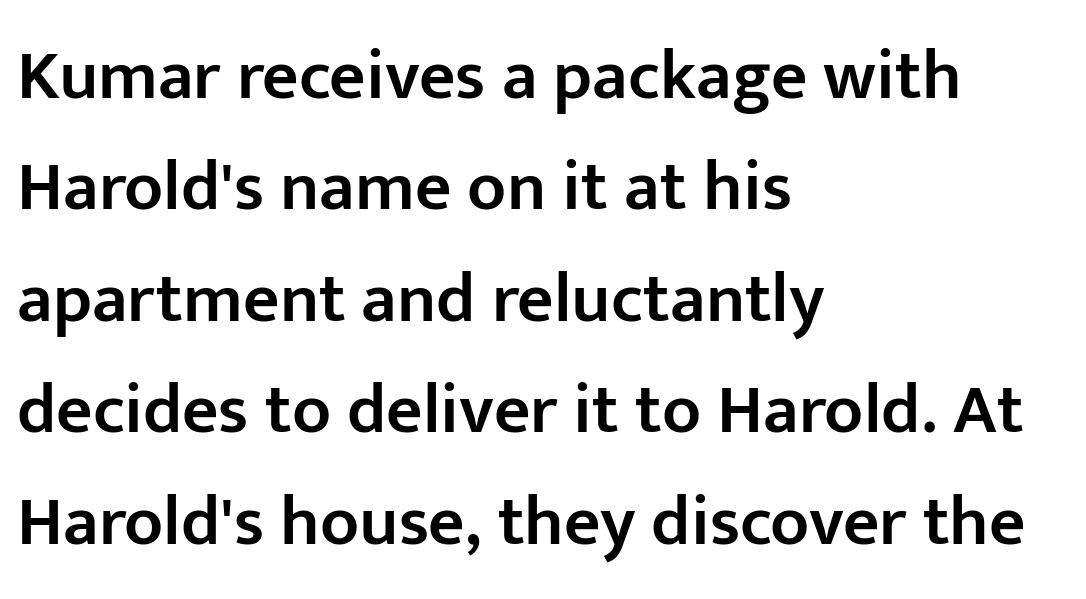
Every row of glyphs begins at an identical x-position on the left. Varying glyph widths throughout — classic text-font behaviour. Does the weight exceed regular? Yes, but only to semibold. The line-height multiplier appears to be the usual default. Nope, no serifs anywhere on these letters.
